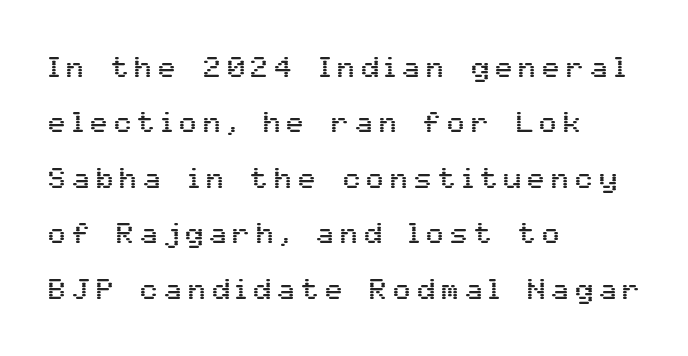
Regarding serifs, this sample does without them. Words appear elongated and porous because spacing is wide. Beneath every word, the page is bare. Varying glyph widths throughout — classic text-font behaviour.
